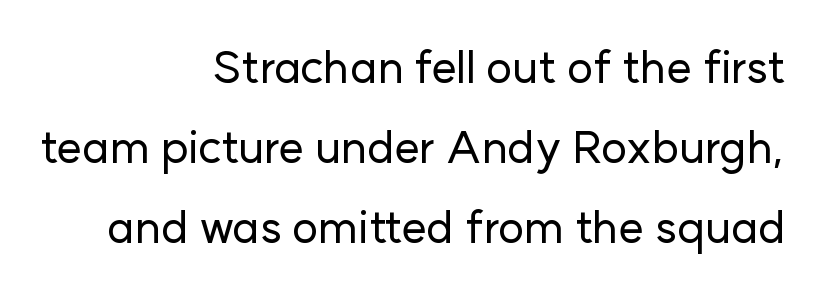
If you drew a line through each stem, it would be perfectly vertical. Words appear dense and cohesive because spacing is normal. This rendering features lettering with no underline. Serif or sans? Sans — the stroke terminals are bare. The passage shown is typed in a proportional face where columns would drift. The paragraph has a hard right edge and a soft left edge.
